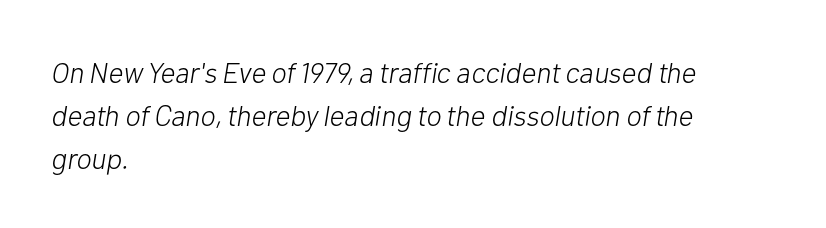
Q: Is the text bold? A: No.
Q: Is the text italic (slanted)? A: Yes, it leans right by about 10 degrees.
Q: Is the text underlined? A: No.
Q: How is the paragraph aligned? A: Left-aligned.
Q: Is the spacing between letters normal or unusually wide? A: Normal.
Q: Is the spacing between lines tight, normal or loose? A: Normal.
Q: Width (condensed, normal, or wide)? A: Normal.
Q: Stroke contrast? A: Low.
Q: x-height? A: Medium.
Q: Monospaced? A: No.
